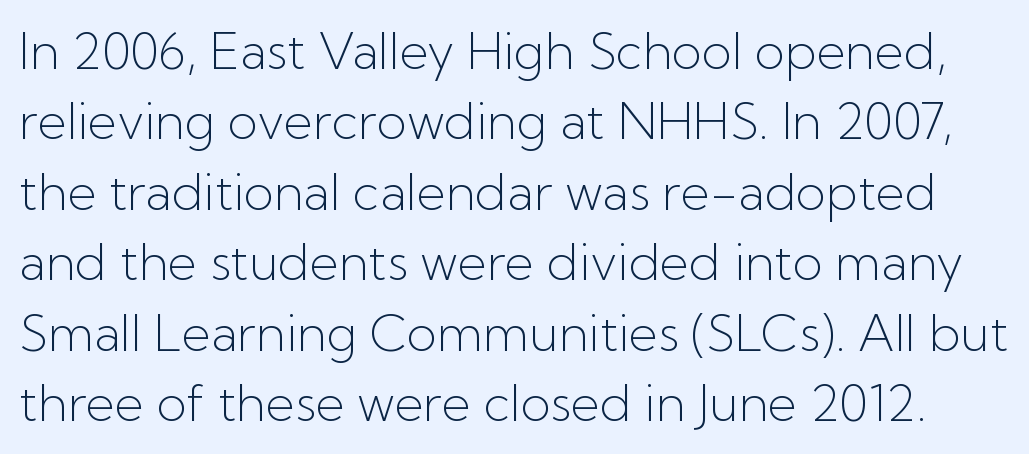
{"serif": "no", "italic": "no", "bold": "no", "weight": "light", "width": "normal", "stroke_contrast": "low", "x_height": "medium", "monospaced": "no", "underline": "no", "line_spacing": "normal", "line_spacing_ratio": 1.41, "letter_spacing": "normal", "letter_spacing_em": 0.0, "glyph_px": 50}
